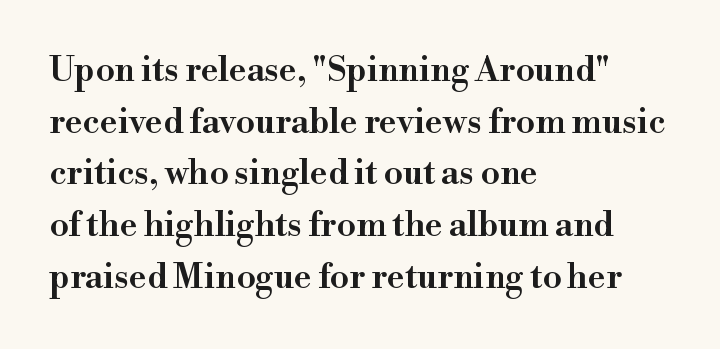
{"serif": "yes", "italic": "no", "bold": "semi", "weight": "semibold", "width": "normal", "stroke_contrast": "high", "x_height": "small", "monospaced": "no", "underline": "no", "align": "left", "line_spacing": "normal", "line_spacing_ratio": 1.52, "letter_spacing": "normal", "letter_spacing_em": 0.0, "glyph_px": 34}
